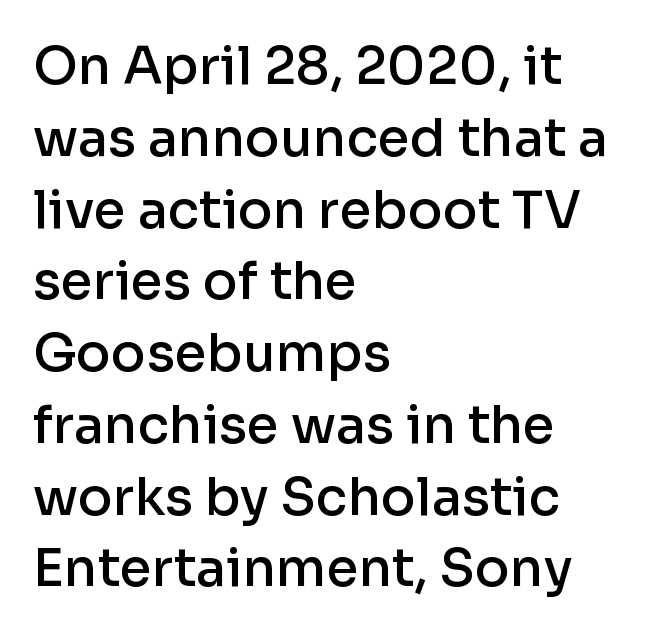
{"serif": "no", "italic": "no", "bold": "semi", "weight": "semibold", "width": "normal", "stroke_contrast": "low", "x_height": "medium", "monospaced": "no", "underline": "no", "align": "left", "line_spacing": "normal", "line_spacing_ratio": 1.38, "letter_spacing": "normal", "letter_spacing_em": 0.0, "glyph_px": 52}
